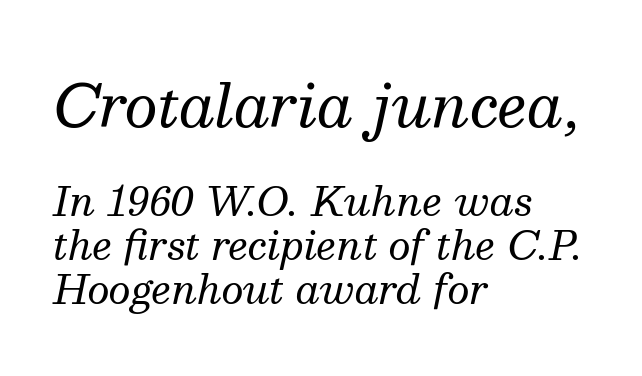
The image shows 58 px regular-weight serif type, italic (leaning right); set left-aligned, tight line spacing (1.14x), normal letter spacing, not underlined; the first (top) block is 1.49x larger; medium stroke contrast and a medium x-height.
